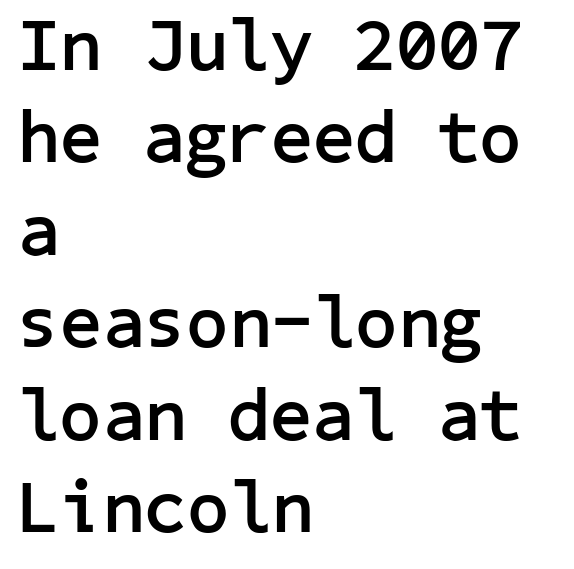
Q: Is the text bold? A: Yes.
Q: Is the text italic (slanted)? A: No, it is upright.
Q: Is the typeface a serif or a sans-serif typeface? A: Sans-serif.
Q: Is the text underlined? A: No.
Q: How is the paragraph aligned? A: Left-aligned.
Q: Is the spacing between letters normal or unusually wide? A: Normal.
Q: Is the spacing between lines tight, normal or loose? A: Normal.
Q: Width (condensed, normal, or wide)? A: Normal.
Q: Stroke contrast? A: Low.
Q: x-height? A: Medium.
